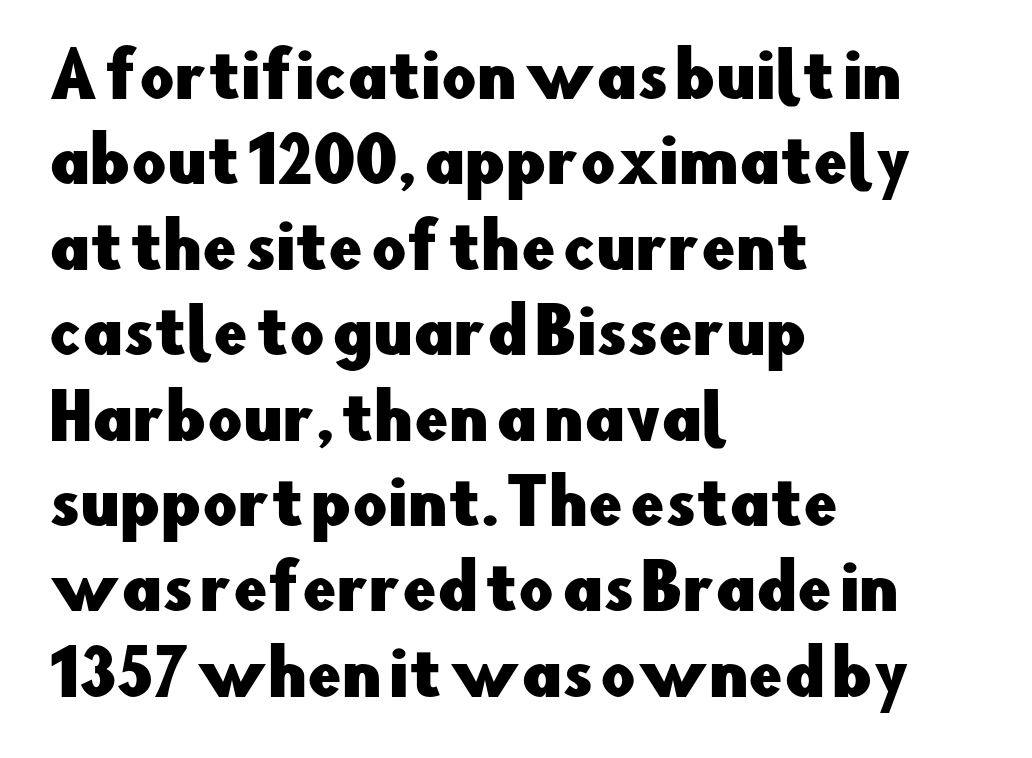
Q: Is the text italic (slanted)? A: No, it is upright.
Q: Is the typeface a serif or a sans-serif typeface? A: Sans-serif.
Q: Is the text underlined? A: No.
Q: How is the paragraph aligned? A: Left-aligned.
Q: Is the spacing between letters normal or unusually wide? A: Normal.
Q: Is the spacing between lines tight, normal or loose? A: Normal.
Q: Width (condensed, normal, or wide)? A: Normal.
Q: Stroke contrast? A: Low.
Q: x-height? A: Small.
Q: Monospaced? A: No.
